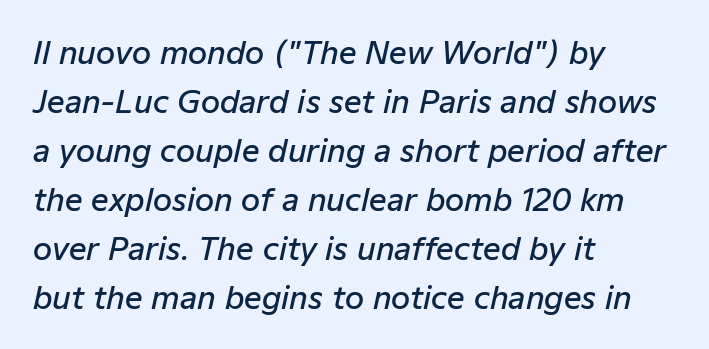
The image shows 31 px semibold type, italic (leaning right); set left-aligned, normal line spacing (1.58x), normal letter spacing, not underlined; low stroke contrast and a medium x-height.
